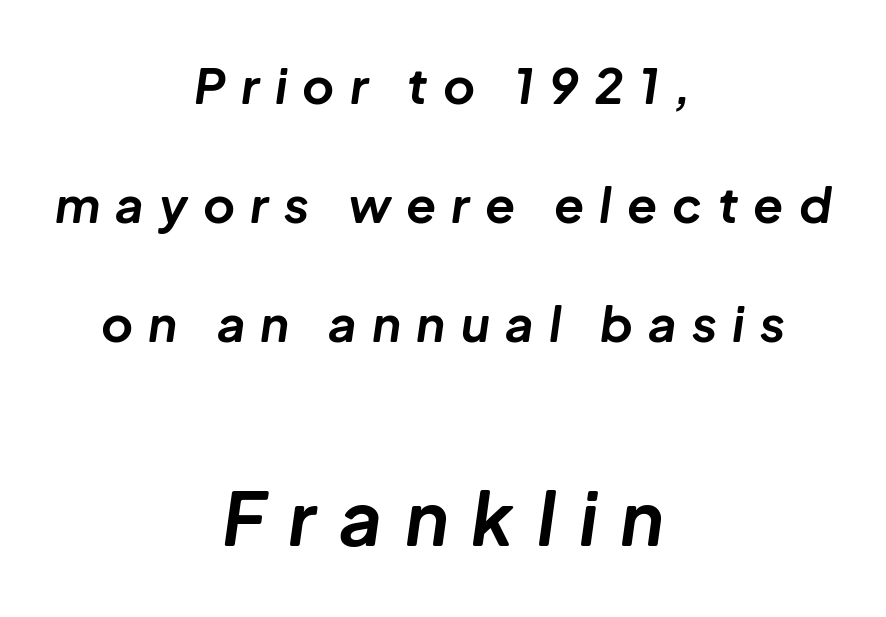
Loosely led — the rows are spread out. Descenders hang freely into open space. Honestly, the letter spacing is so wide it's the main thing you notice. Think of a printed novel: that variable character pitch is what you see here. The paragraph has two soft edges and a firm central axis.
